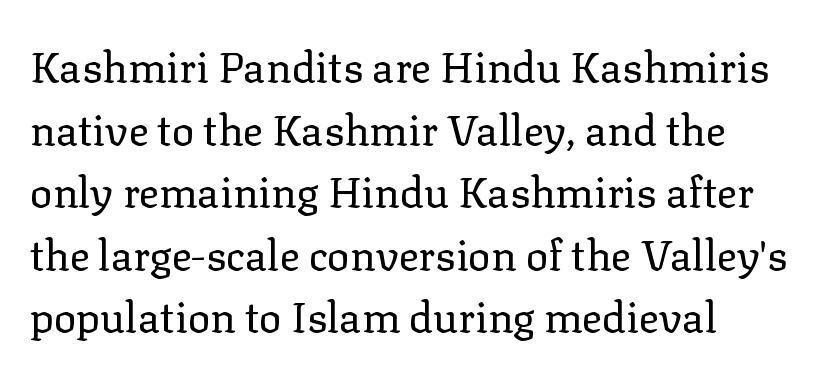
The tracking reads as untouched default to a designer's eye. Letters rest on an invisible, unmarked baseline. This reads as an unemphasized weight, regular at the heaviest. The axis of the letterforms is exactly vertical.
